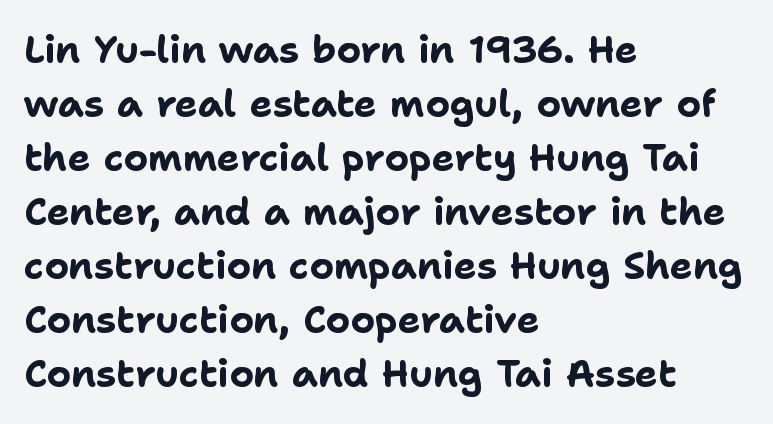
Italic? Not at all — the glyphs are vertical. Here the glyphs are tracked normally, forming tight word shapes. Is this a sans? Yes — the strokes have no serifs. Decoration check: the copy has no underline. The rendering anchors every line to the left-hand side. Proportional: the letters do not fall into vertical columns.
